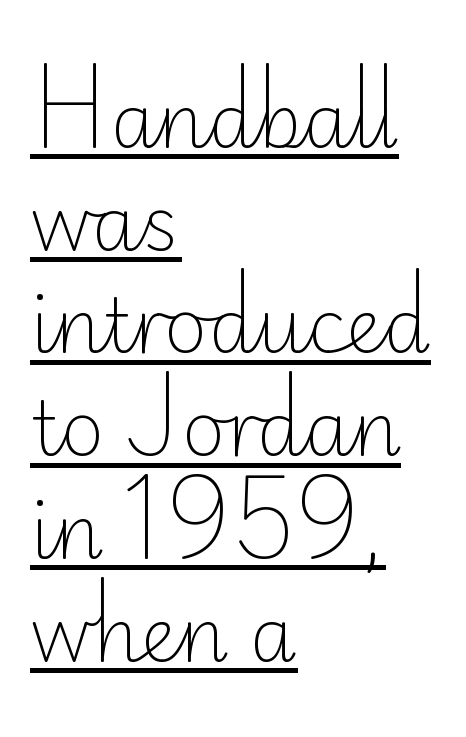
{"serif": "no", "italic": "no", "bold": "no", "weight": "light", "width": "normal", "stroke_contrast": "low", "x_height": "small", "monospaced": "no", "underline": "yes", "align": "left", "line_spacing": "normal", "line_spacing_ratio": 1.37, "letter_spacing": "normal", "letter_spacing_em": 0.0, "glyph_px": 75}
